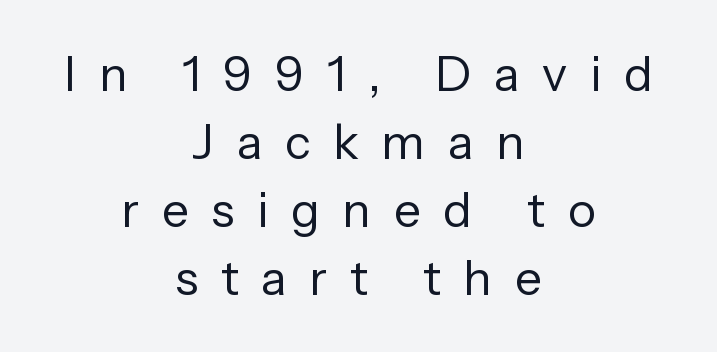
Q: Is the text bold? A: No.
Q: Is the text italic (slanted)? A: No, it is upright.
Q: Is the typeface a serif or a sans-serif typeface? A: Sans-serif.
Q: Is the text underlined? A: No.
Q: How is the paragraph aligned? A: Centered.
Q: Is the spacing between letters normal or unusually wide? A: Unusually wide.
Q: Is the spacing between lines tight, normal or loose? A: Normal.
Q: Width (condensed, normal, or wide)? A: Normal.
Q: Stroke contrast? A: Low.
Q: x-height? A: Medium.
Q: Monospaced? A: No.
